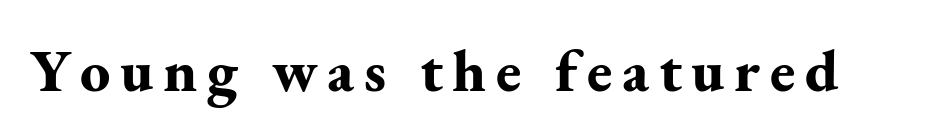
Q: Is the text bold? A: Yes.
Q: Is the text italic (slanted)? A: No, it is upright.
Q: Is the typeface a serif or a sans-serif typeface? A: Serif.
Q: Is the text underlined? A: No.
Q: Width (condensed, normal, or wide)? A: Normal.
Q: Stroke contrast? A: Medium.
Q: x-height? A: Small.
Q: Monospaced? A: No.
